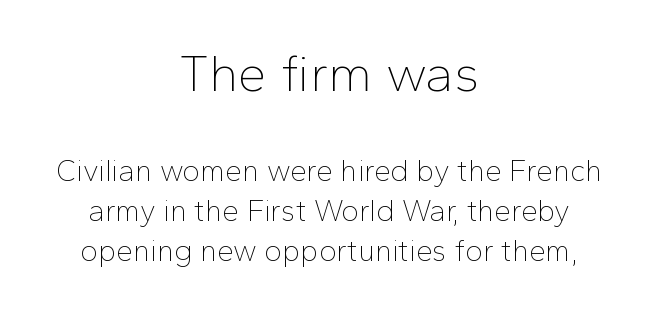
The image shows 52 px thin sans-serif type, upright; set centered, normal line spacing (1.33x), normal letter spacing, not underlined; the first (top) block is 1.73x larger; low stroke contrast and a medium x-height.
